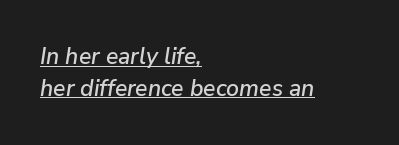
The image shows 23 px text type, italic (leaning right); set left-aligned, normal line spacing (1.38x), normal letter spacing, underlined.
